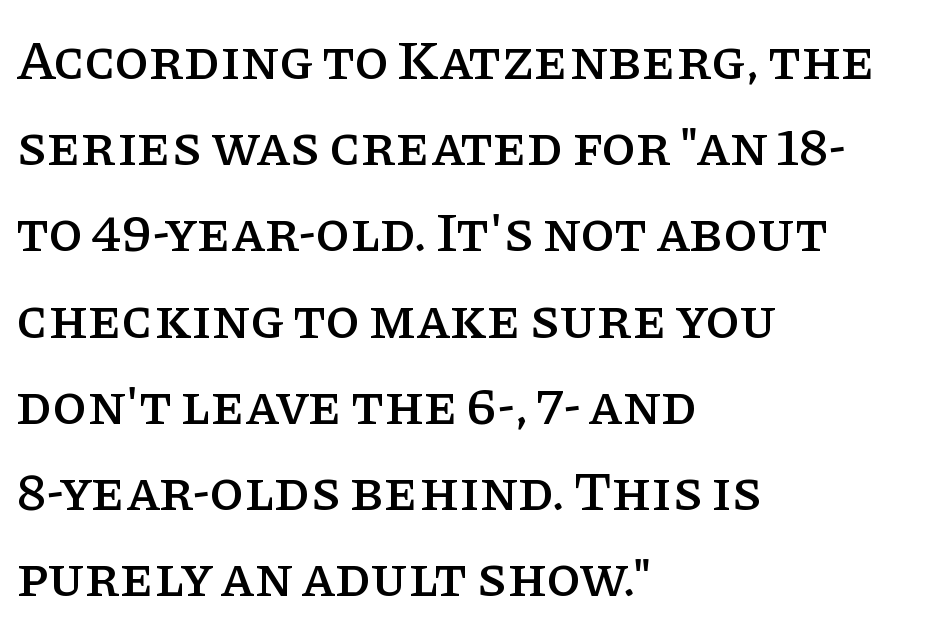
Q: Is the text italic (slanted)? A: No, it is upright.
Q: Is the typeface a serif or a sans-serif typeface? A: Serif.
Q: Is the text underlined? A: No.
Q: How is the paragraph aligned? A: Left-aligned.
Q: Is the spacing between letters normal or unusually wide? A: Normal.
Q: Is the spacing between lines tight, normal or loose? A: Normal.
Q: Width (condensed, normal, or wide)? A: Normal.
Q: Stroke contrast? A: Low.
Q: x-height? A: Large.
Q: Monospaced? A: No.
